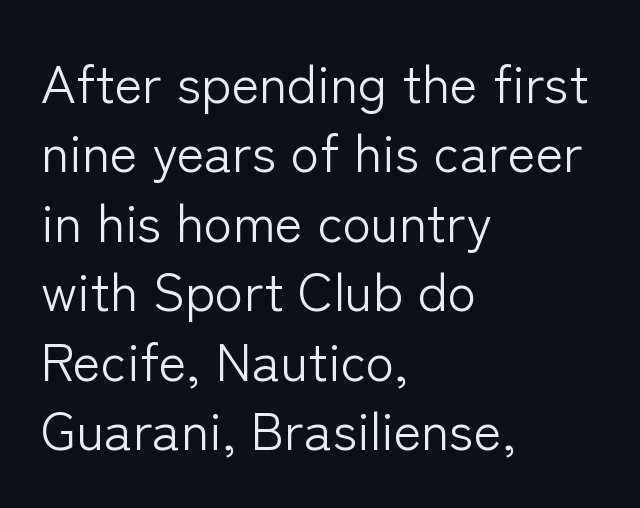
The image shows 53 px light sans-serif type, upright; set left-aligned, normal line spacing (1.31x), normal letter spacing, not underlined; low stroke contrast and a medium x-height.
